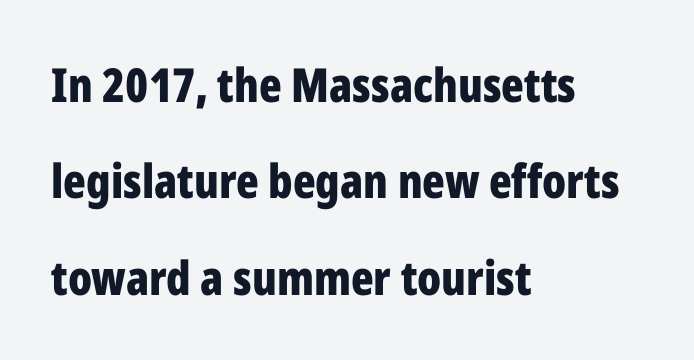
Q: Is the text bold? A: Yes.
Q: Is the text italic (slanted)? A: No, it is upright.
Q: Is the typeface a serif or a sans-serif typeface? A: Sans-serif.
Q: Is the text underlined? A: No.
Q: How is the paragraph aligned? A: Left-aligned.
Q: Is the spacing between letters normal or unusually wide? A: Normal.
Q: Is the spacing between lines tight, normal or loose? A: Loose.
Q: Width (condensed, normal, or wide)? A: Condensed.
Q: Stroke contrast? A: Low.
Q: x-height? A: Medium.
Q: Monospaced? A: No.
